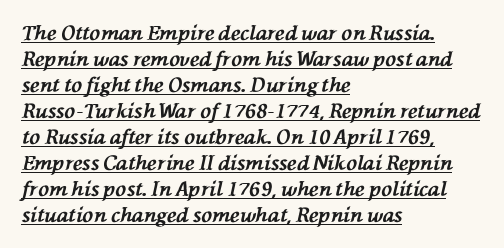
Q: Is the text bold? A: Yes.
Q: Is the text italic (slanted)? A: Yes, it leans left by about 76 degrees.
Q: Is the text underlined? A: Yes.
Q: How is the paragraph aligned? A: Left-aligned.
Q: Is the spacing between letters normal or unusually wide? A: Normal.
Q: Is the spacing between lines tight, normal or loose? A: Normal.
